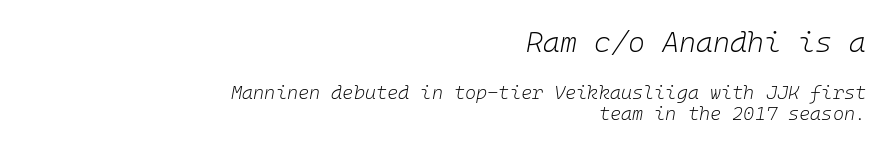
{"italic": "yes", "lean": "right", "slant_degrees": 10, "bold": "no", "weight": "light", "width": "normal", "stroke_contrast": "low", "x_height": "medium", "monospaced": "yes", "underline": "no", "align": "right", "line_spacing": "tight", "line_spacing_ratio": 1.12, "letter_spacing": "normal", "letter_spacing_em": 0.0, "larger_block": "first", "size_ratio": 1.53, "glyph_px": 29}
